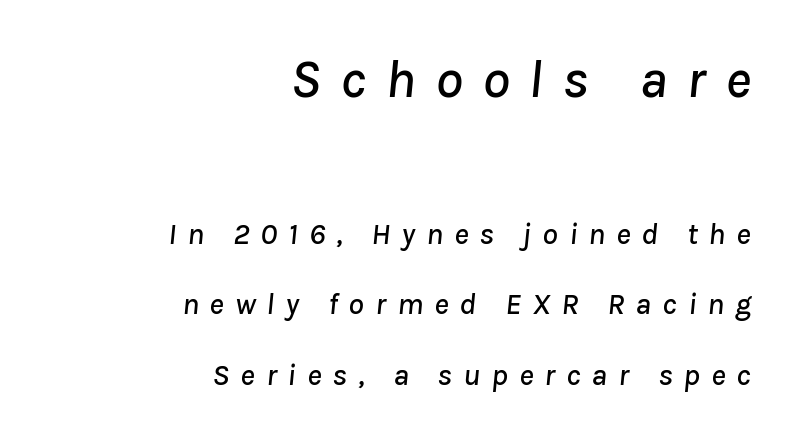
Q: Is the text italic (slanted)? A: Yes, it leans right by about 8 degrees.
Q: Is the text underlined? A: No.
Q: How is the paragraph aligned? A: Right-aligned.
Q: Is the spacing between letters normal or unusually wide? A: Unusually wide.
Q: Is the spacing between lines tight, normal or loose? A: Loose.
Q: Which block of text is set in a larger size, the first (top) or the second (bottom)? A: The first (top) one.
Q: Width (condensed, normal, or wide)? A: Normal.
Q: Stroke contrast? A: Low.
Q: x-height? A: Medium.
Q: Monospaced? A: No.
